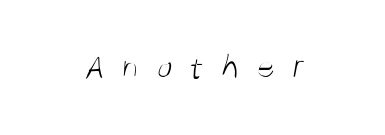
The gap between lines stays unmarked. Spacing verdict: proportional, widths tailored to each character. Characters follow at a spacing far wider than the type designer built in. Each letter's strokes conclude bluntly, with no projecting serifs. Stems and bowls with no extra thickness — not bold.
